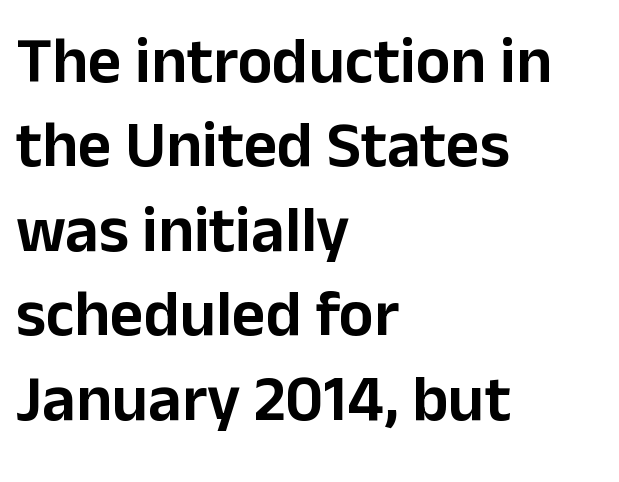
{"serif": "no", "italic": "no", "width": "normal", "stroke_contrast": "low", "x_height": "medium", "monospaced": "no", "underline": "no", "align": "left", "line_spacing": "normal", "line_spacing_ratio": 1.3, "letter_spacing": "normal", "letter_spacing_em": 0.0, "glyph_px": 65}
